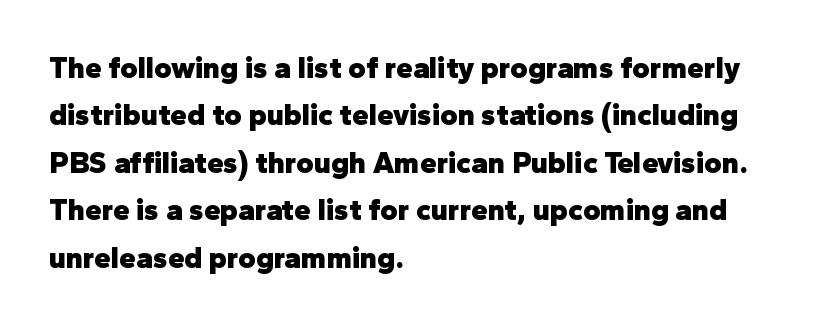
Q: Is the text bold? A: Yes.
Q: Is the text italic (slanted)? A: No, it is upright.
Q: Is the typeface a serif or a sans-serif typeface? A: Sans-serif.
Q: Is the text underlined? A: No.
Q: How is the paragraph aligned? A: Left-aligned.
Q: Is the spacing between letters normal or unusually wide? A: Normal.
Q: Is the spacing between lines tight, normal or loose? A: Normal.
Q: Width (condensed, normal, or wide)? A: Normal.
Q: Stroke contrast? A: Low.
Q: x-height? A: Medium.
Q: Monospaced? A: No.
